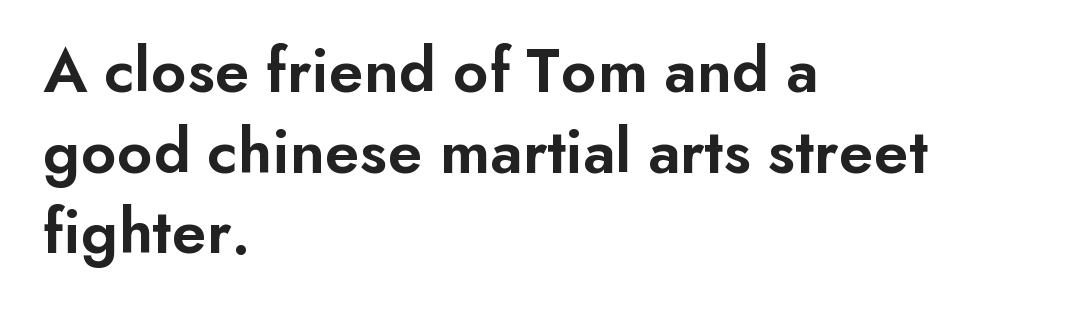
{"serif": "no", "italic": "no", "bold": "semi", "weight": "semibold", "width": "normal", "stroke_contrast": "low", "x_height": "small", "monospaced": "no", "underline": "no", "align": "left", "line_spacing_ratio": 1.22, "letter_spacing": "normal", "letter_spacing_em": 0.0, "glyph_px": 66}
